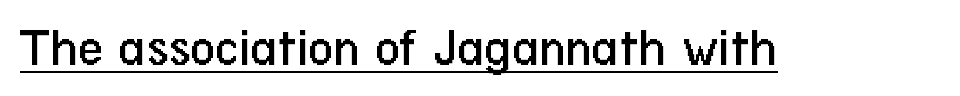
Weight class: somewhere from thin through regular. Looks like regular typesetting: each glyph gets only the width it needs. Does the lettering tilt? It doesn't — this is upright. Caption: lettering with a line underneath. A sans-serif font was chosen for this passage. The line texture is even and compact thanks to regular tracking.
